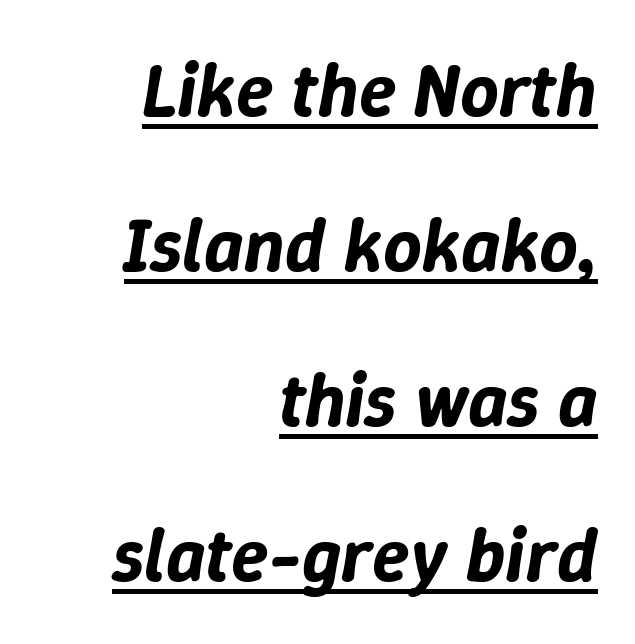
Q: Is the text italic (slanted)? A: Yes, it leans right by about 9 degrees.
Q: Is the text underlined? A: Yes.
Q: How is the paragraph aligned? A: Right-aligned.
Q: Is the spacing between letters normal or unusually wide? A: Normal.
Q: Is the spacing between lines tight, normal or loose? A: Loose.
Q: Width (condensed, normal, or wide)? A: Normal.
Q: Stroke contrast? A: Low.
Q: x-height? A: Medium.
Q: Monospaced? A: No.
